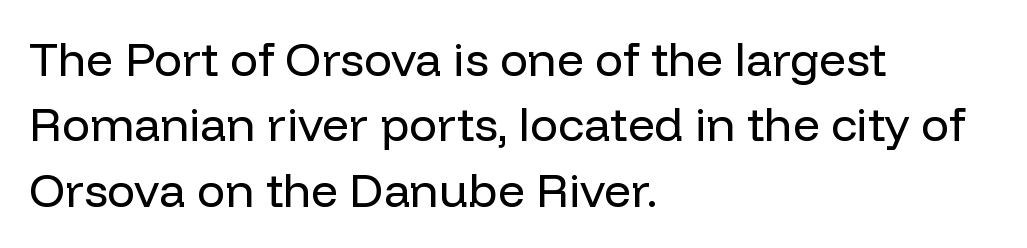
{"serif": "no", "italic": "no", "bold": "no", "weight": "regular", "width": "normal", "stroke_contrast": "low", "x_height": "medium", "monospaced": "no", "underline": "no", "align": "left", "line_spacing": "normal", "line_spacing_ratio": 1.39, "letter_spacing": "normal", "letter_spacing_em": 0.0, "glyph_px": 47}
